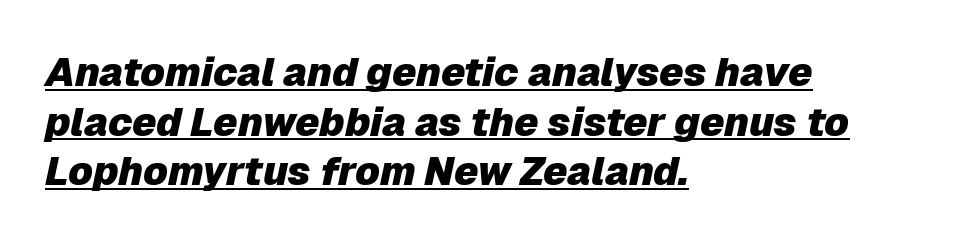
Notice how thick the strokes are: this is what a full bold looks like. Does the lettering tilt? It does — this is italic. The paragraph shown leans on its left margin. This sample has the flowing, uneven cadence of proportional lettering.
